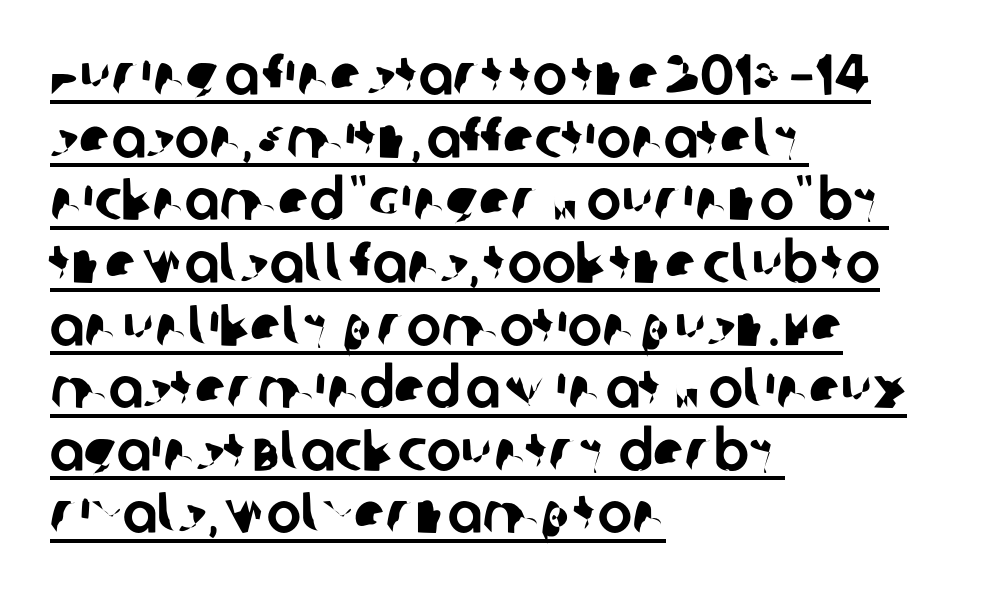
{"serif": "no", "width": "normal", "stroke_contrast": "low", "x_height": "large", "monospaced": "no", "underline": "yes", "align": "left", "line_spacing": "tight", "line_spacing_ratio": 1.08, "letter_spacing": "normal", "letter_spacing_em": 0.0, "glyph_px": 58}
